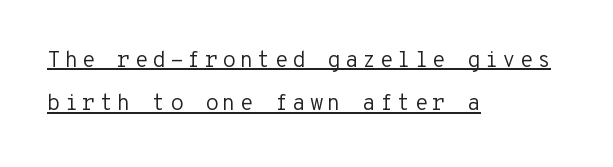
The image shows 22 px text type, upright; set left-aligned, loose line spacing (1.97x), underlined.
